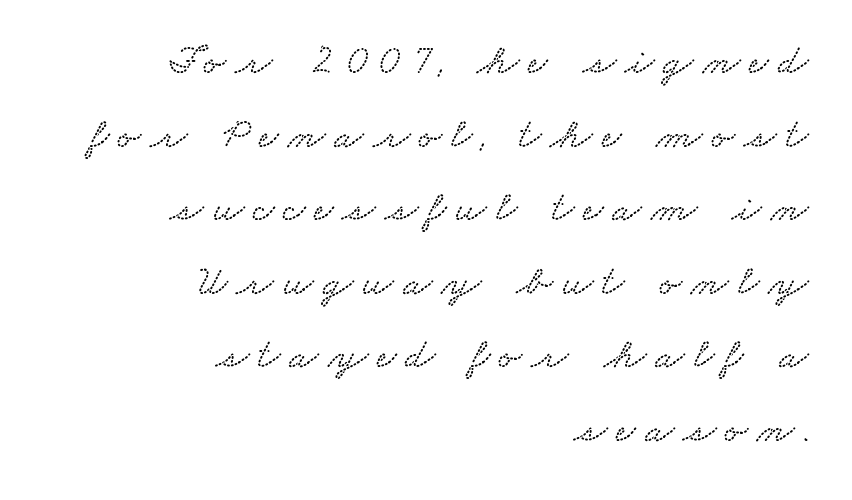
Q: Is the text underlined? A: No.
Q: How is the paragraph aligned? A: Right-aligned.
Q: Is the spacing between letters normal or unusually wide? A: Unusually wide.
Q: Width (condensed, normal, or wide)? A: Wide.
Q: Stroke contrast? A: Low.
Q: x-height? A: Small.
Q: Monospaced? A: No.
